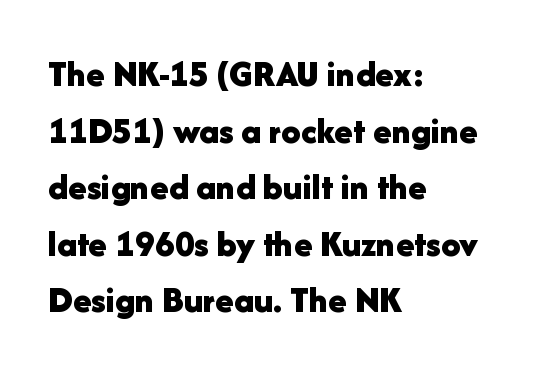
The image shows 38 px bold sans-serif type, upright; set left-aligned, normal line spacing (1.49x), normal letter spacing, not underlined; low stroke contrast and a medium x-height.
